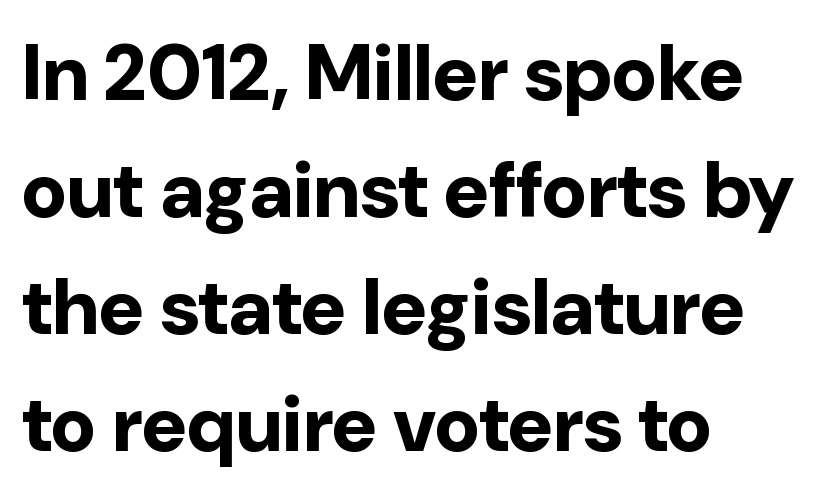
{"serif": "no", "italic": "no", "bold": "yes", "weight": "bold", "width": "normal", "stroke_contrast": "low", "x_height": "medium", "monospaced": "no", "underline": "no", "align": "left", "line_spacing": "normal", "line_spacing_ratio": 1.5, "letter_spacing": "normal", "letter_spacing_em": 0.0, "glyph_px": 78}
